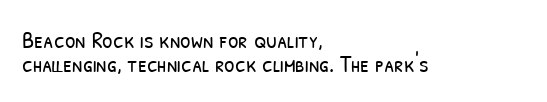
Q: Is the text bold? A: No.
Q: Is the text underlined? A: No.
Q: How is the paragraph aligned? A: Left-aligned.
Q: Is the spacing between letters normal or unusually wide? A: Normal.
Q: Is the spacing between lines tight, normal or loose? A: Tight.
